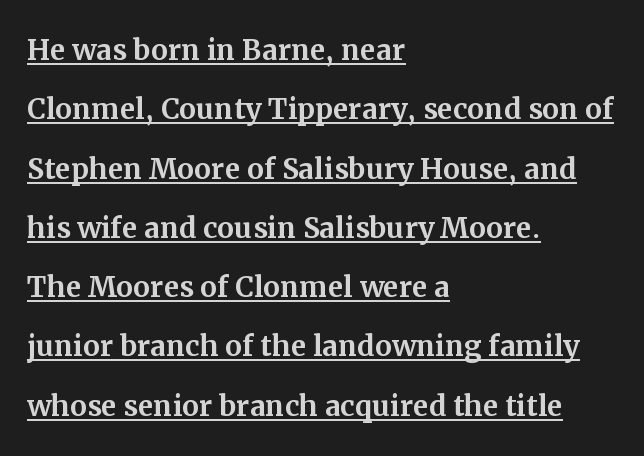
{"serif": "yes", "italic": "no", "width": "normal", "stroke_contrast": "medium", "x_height": "medium", "monospaced": "no", "underline": "yes", "align": "left", "line_spacing": "normal", "line_spacing_ratio": 1.56, "letter_spacing": "normal", "letter_spacing_em": 0.0, "glyph_px": 38}
